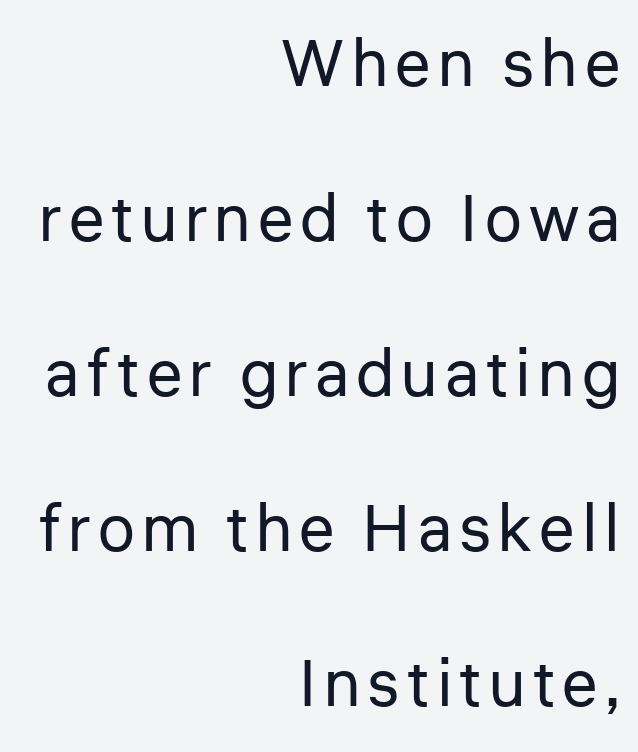
The image shows 66 px regular-weight sans-serif type, upright; set right-aligned, loose line spacing (2.35x), not underlined; low stroke contrast and a medium x-height.
